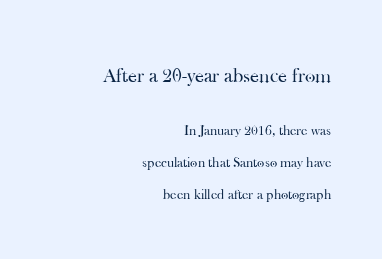
Q: Is the text bold? A: No.
Q: Is the text italic (slanted)? A: No, it is upright.
Q: Is the text underlined? A: No.
Q: How is the paragraph aligned? A: Right-aligned.
Q: Is the spacing between letters normal or unusually wide? A: Normal.
Q: Is the spacing between lines tight, normal or loose? A: Loose.
Q: Which block of text is set in a larger size, the first (top) or the second (bottom)? A: The first (top) one.
